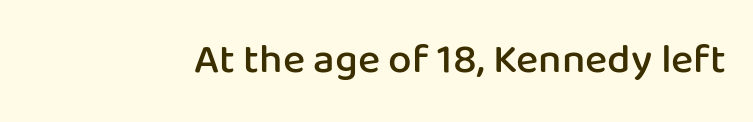
Q: Is the text bold? A: Semi-bold.
Q: Is the text italic (slanted)? A: No, it is upright.
Q: Is the typeface a serif or a sans-serif typeface? A: Sans-serif.
Q: Is the text underlined? A: No.
Q: Is the spacing between letters normal or unusually wide? A: Normal.
Q: Width (condensed, normal, or wide)? A: Normal.
Q: Stroke contrast? A: Low.
Q: x-height? A: Medium.
Q: Monospaced? A: No.
